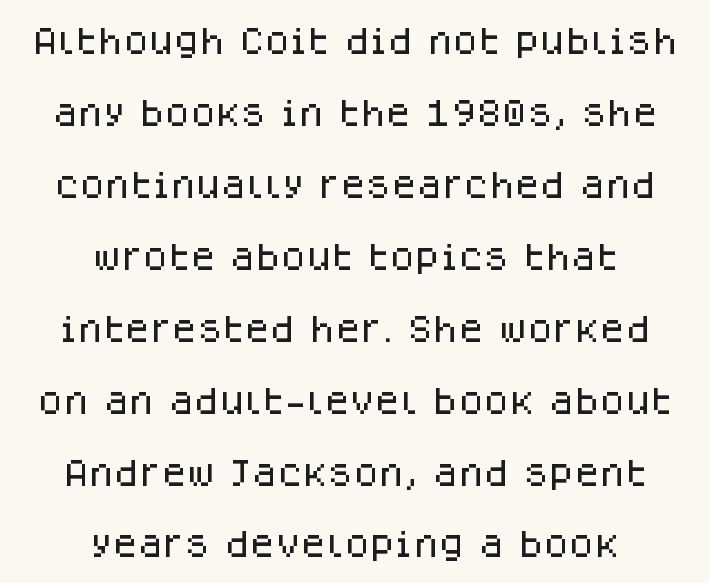
The image shows 29 px sans-serif type, upright; set centered, loose line spacing (2.48x), normal letter spacing, not underlined; low stroke contrast and a large x-height.
